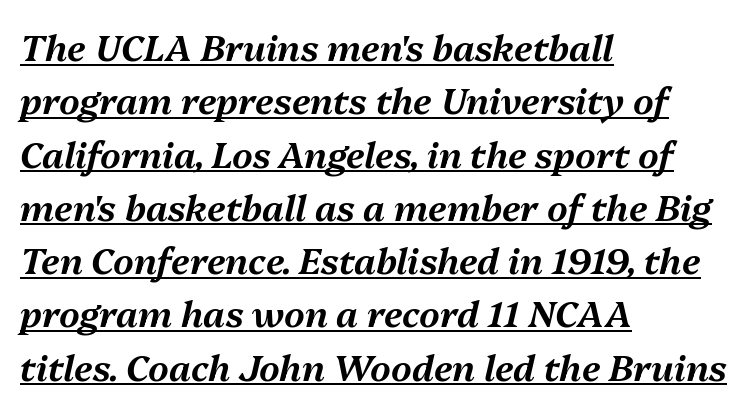
The image shows 36 px text type, italic (leaning right); set left-aligned, normal line spacing (1.48x), normal letter spacing, underlined; medium stroke contrast and a medium x-height.
